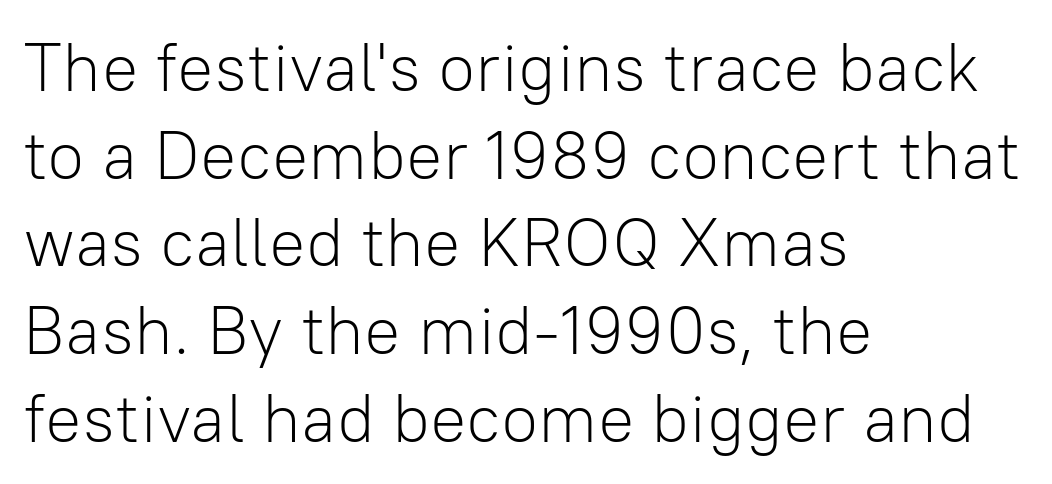
You can tell from the bare stems that sans-serif type was used. The face used here is rendered with its standard letterfit. The lines in this sample share a left origin and differ only in where they stop. What's the leading like? Ordinary, nothing unusual. Beneath every word, the page is bare.
